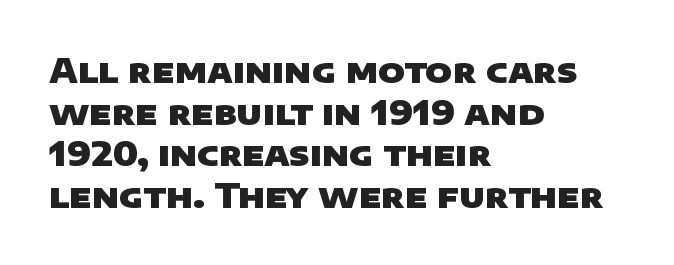
Q: Is the text bold? A: Yes.
Q: Is the typeface a serif or a sans-serif typeface? A: Sans-serif.
Q: Is the text underlined? A: No.
Q: How is the paragraph aligned? A: Left-aligned.
Q: Is the spacing between letters normal or unusually wide? A: Normal.
Q: Is the spacing between lines tight, normal or loose? A: Normal.
Q: Width (condensed, normal, or wide)? A: Wide.
Q: Stroke contrast? A: Low.
Q: x-height? A: Large.
Q: Monospaced? A: No.
